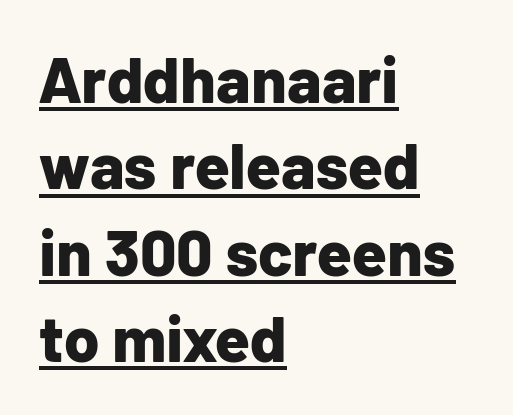
The image shows 64 px bold sans-serif type, upright; set left-aligned, normal line spacing (1.35x), normal letter spacing, underlined; low stroke contrast and a medium x-height.
